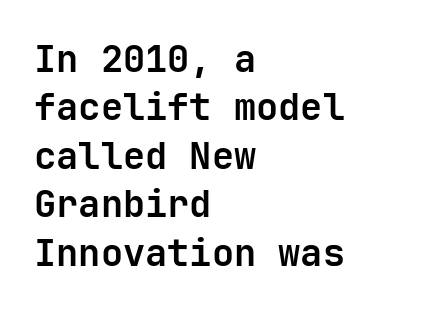
The image shows 37 px bold sans-serif type, upright, monospaced; set left-aligned, normal line spacing (1.31x), normal letter spacing, not underlined; low stroke contrast and a medium x-height.
